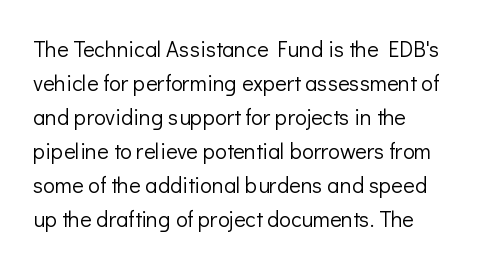
The image shows 22 px text type, upright; set left-aligned, normal line spacing (1.55x), normal letter spacing, not underlined.
